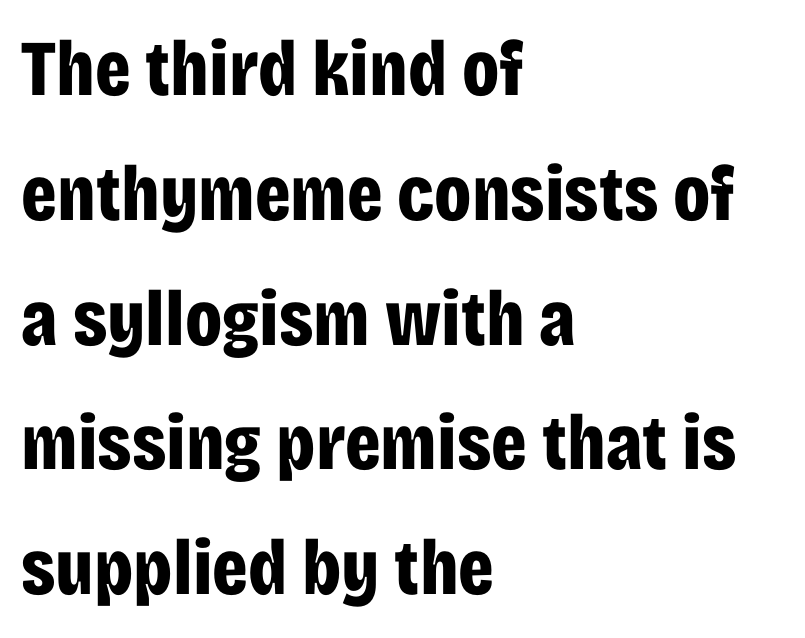
The image shows 79 px bold, condensed sans-serif type, upright; set left-aligned, normal line spacing (1.58x), normal letter spacing, not underlined; low stroke contrast and a large x-height.
